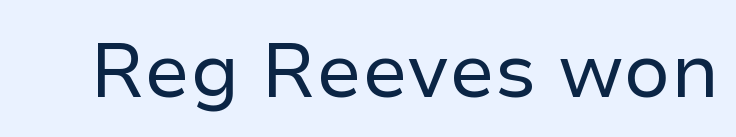
{"serif": "no", "italic": "no", "bold": "no", "weight": "regular", "width": "normal", "stroke_contrast": "low", "x_height": "medium", "monospaced": "no", "underline": "no", "letter_spacing": "normal", "letter_spacing_em": 0.0, "glyph_px": 76}
